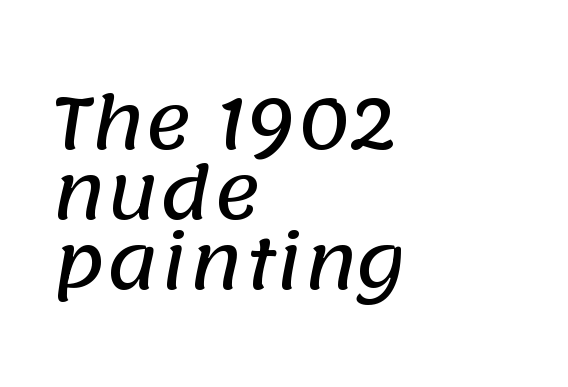
Q: Is the typeface a serif or a sans-serif typeface? A: Sans-serif.
Q: Is the text underlined? A: No.
Q: How is the paragraph aligned? A: Left-aligned.
Q: Is the spacing between letters normal or unusually wide? A: Normal.
Q: Is the spacing between lines tight, normal or loose? A: Tight.
Q: Width (condensed, normal, or wide)? A: Normal.
Q: Stroke contrast? A: Low.
Q: x-height? A: Large.
Q: Monospaced? A: No.
